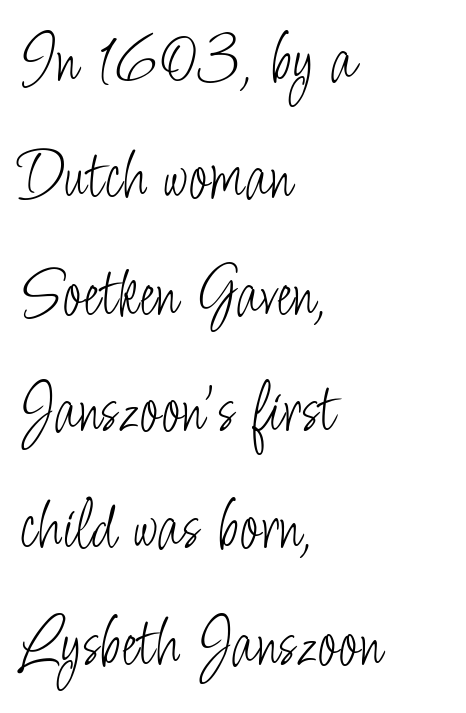
{"serif": "no", "bold": "no", "weight": "light", "width": "condensed", "stroke_contrast": "low", "x_height": "small", "monospaced": "no", "underline": "no", "align": "left", "line_spacing": "normal", "line_spacing_ratio": 1.6, "letter_spacing": "normal", "letter_spacing_em": 0.0, "glyph_px": 73}
